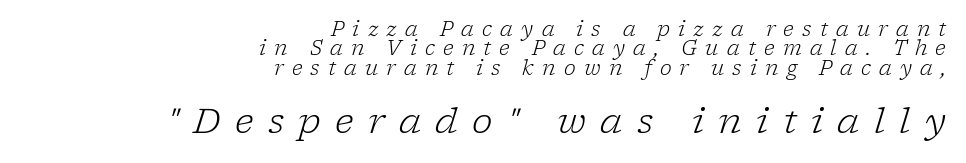
Q: Is the text bold? A: No.
Q: Is the text italic (slanted)? A: Yes, it leans right by about 17 degrees.
Q: Is the typeface a serif or a sans-serif typeface? A: Serif.
Q: Is the text underlined? A: No.
Q: How is the paragraph aligned? A: Right-aligned.
Q: Is the spacing between letters normal or unusually wide? A: Unusually wide.
Q: Is the spacing between lines tight, normal or loose? A: Tight.
Q: Which block of text is set in a larger size, the first (top) or the second (bottom)? A: The second (bottom) one.
Q: Width (condensed, normal, or wide)? A: Normal.
Q: Stroke contrast? A: Low.
Q: x-height? A: Medium.
Q: Monospaced? A: No.
